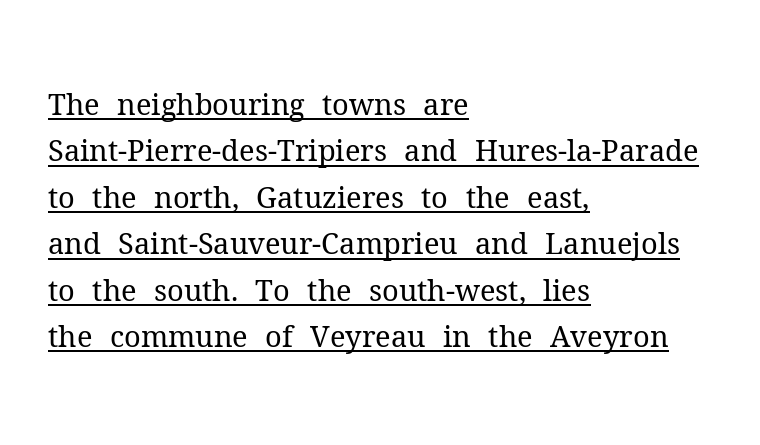
Summary of vertical rhythm: regular, with standard interline spacing. The specimen includes a rule beneath the text block's lines. This rendering leaves character spacing at its baseline value. The paragraph shown leans on its left margin. This reads as an unemphasized weight, regular at the heaviest. The rendering uses natural spacing where letterforms have individual widths.
